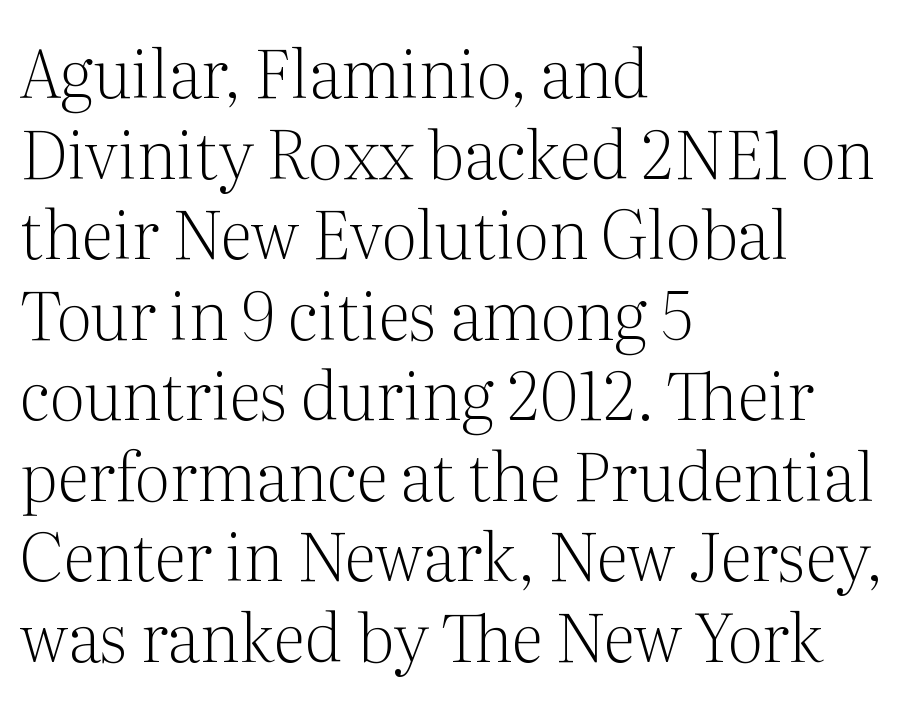
Weight class: somewhere from thin through regular. Characters follow at the spacing the type designer built in. The letters advance in unequal steps, a hallmark of proportional type. The ragged edge is on the right, which tells us the setting is flush left. Anything drawn beneath the words? Only blank space.
